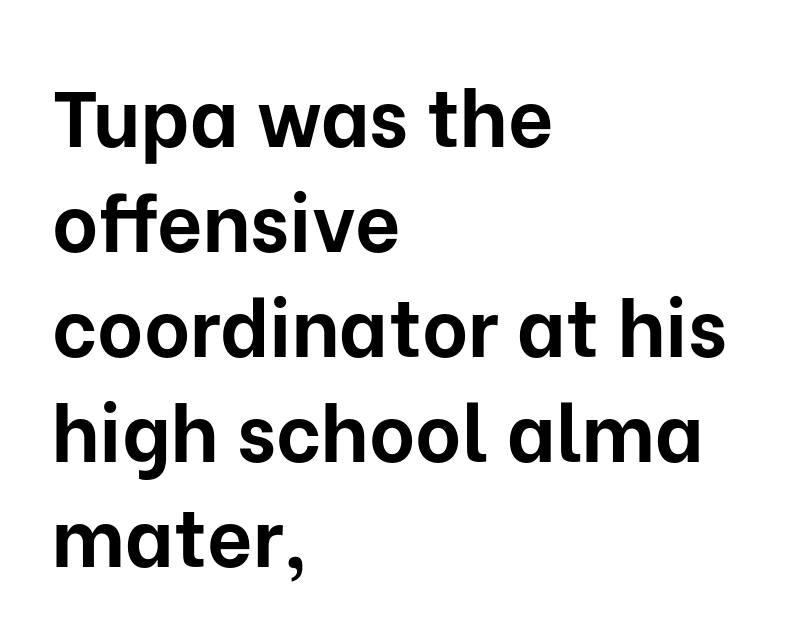
To sum up the face: it is a sans, with no serifs. Summary of weight: heavy, a full bold. These lines are set flush left with a ragged right edge. The gap between lines stays unmarked. The lines sit at an ordinary, default distance from one another.
